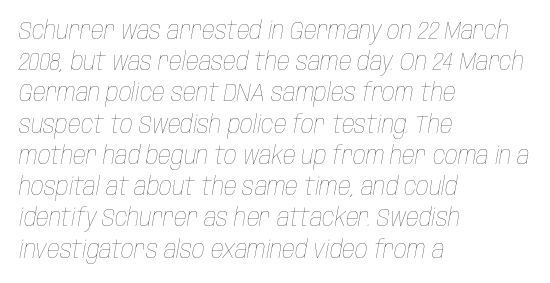
Q: Is the text bold? A: No.
Q: Is the text italic (slanted)? A: Yes, it leans right by about 10 degrees.
Q: Is the text underlined? A: No.
Q: How is the paragraph aligned? A: Left-aligned.
Q: Is the spacing between letters normal or unusually wide? A: Normal.
Q: Is the spacing between lines tight, normal or loose? A: Normal.
